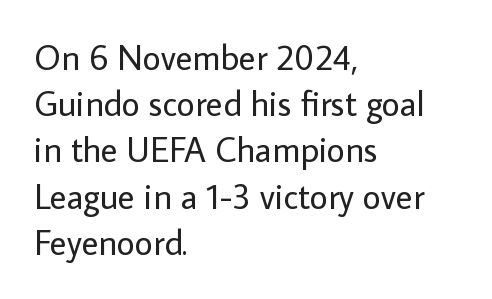
Proportional: the letters do not fall into vertical columns. The lines sit at an ordinary, default distance from one another. The paragraph has a hard left edge and a soft right edge. Letters rest on an invisible, unmarked baseline. The horizontal fit of the characters is conventional and even.
